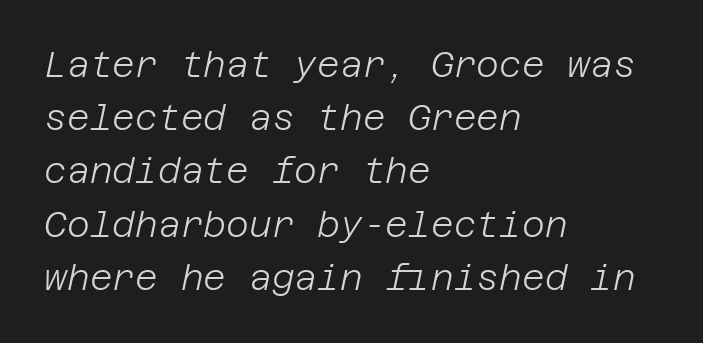
The image shows 35 px light type, italic (leaning right); set left-aligned, normal line spacing (1.52x), normal letter spacing, not underlined; low stroke contrast and a large x-height.
